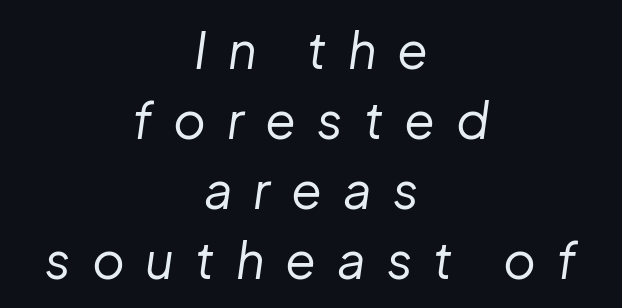
The image shows 50 px regular-weight type, italic (leaning right); set centered, normal line spacing (1.4x), unusually wide letter spacing (+0.42 em), not underlined; low stroke contrast and a medium x-height.
